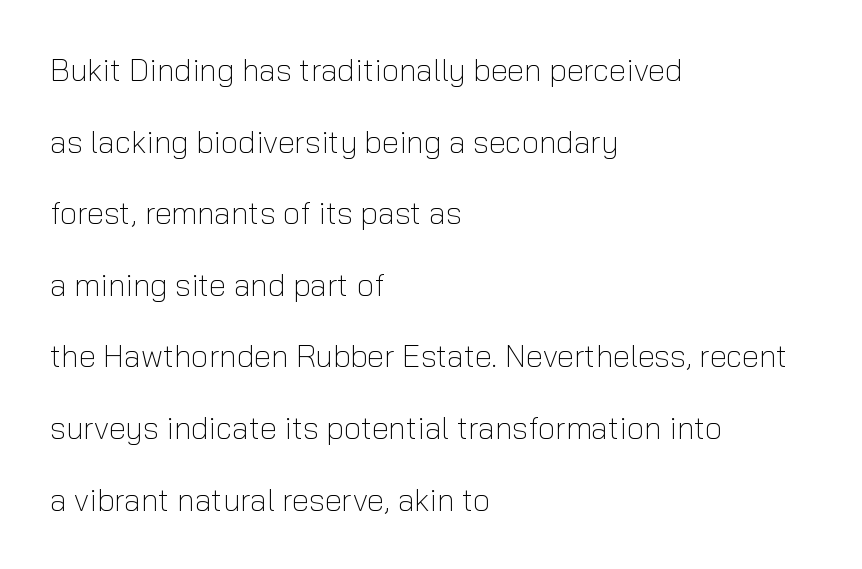
The image shows 31 px light sans-serif type, upright; set left-aligned, loose line spacing (2.31x), normal letter spacing, not underlined; low stroke contrast and a medium x-height.
